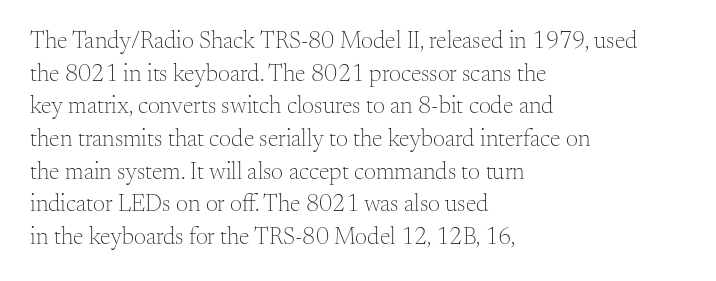
The image shows 24 px text type, upright; set left-aligned, normal line spacing (1.36x), normal letter spacing, not underlined.
